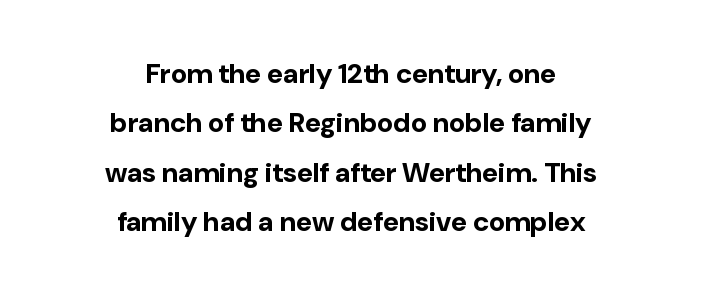
The image shows 28 px bold sans-serif type, upright; set centered, line spacing 1.76x, normal letter spacing, not underlined; low stroke contrast and a medium x-height.
